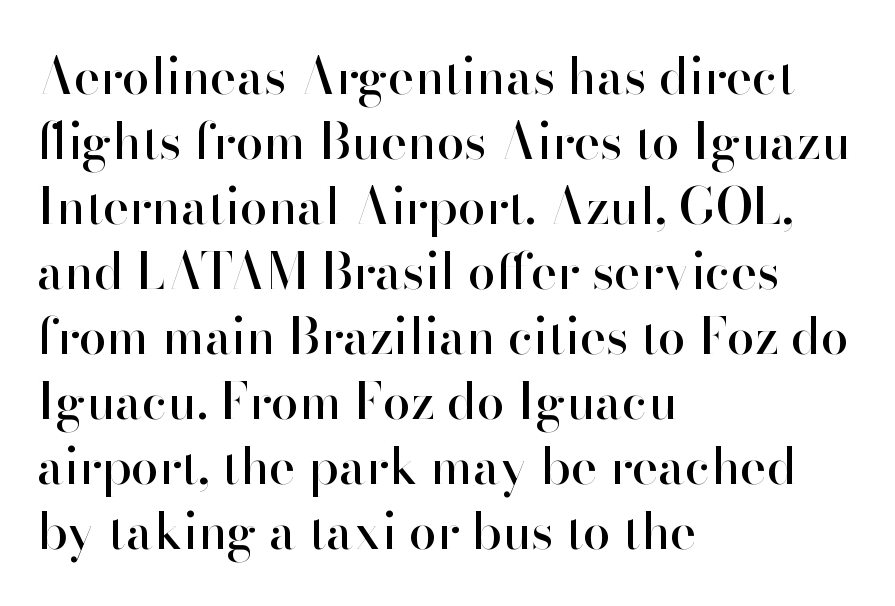
The image shows 50 px sans-serif type, upright; set left-aligned, normal line spacing (1.3x), normal letter spacing, not underlined; high stroke contrast and a small x-height.
